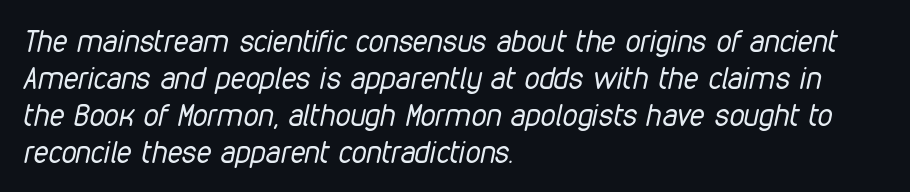
The image shows 30 px regular-weight, condensed type, italic (leaning right); set left-aligned, line spacing 1.23x, normal letter spacing, not underlined; low stroke contrast and a medium x-height.
